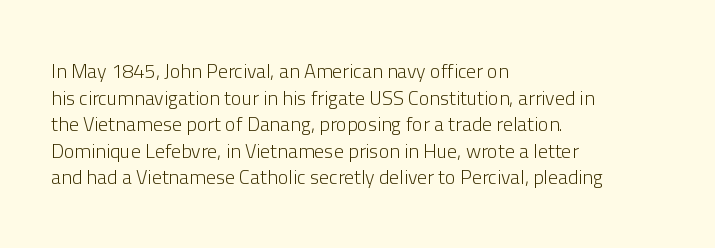
{"italic": "no", "bold": "no", "underline": "no", "align": "left", "line_spacing": "normal", "line_spacing_ratio": 1.33, "letter_spacing": "normal", "letter_spacing_em": 0.0, "glyph_px": 20}
